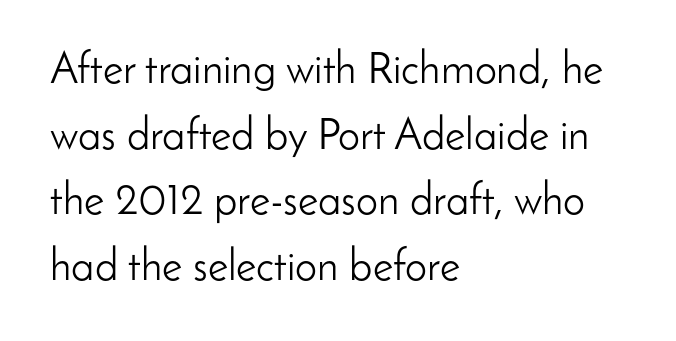
The image shows 44 px light sans-serif type, upright; set left-aligned, normal line spacing (1.49x), normal letter spacing, not underlined; low stroke contrast and a small x-height.
